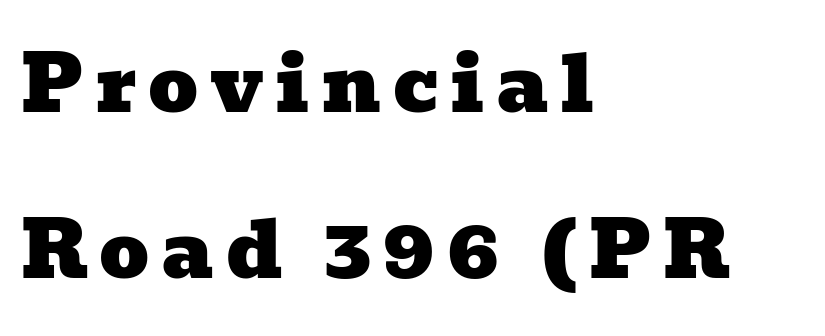
The image shows 78 px wide serif type; set left-aligned, loose line spacing (2.13x), not underlined; low stroke contrast and a medium x-height.
